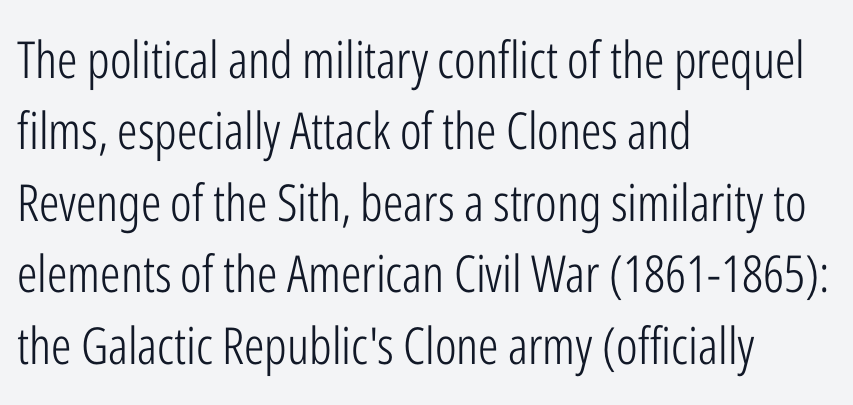
Q: Is the text bold? A: No.
Q: Is the text italic (slanted)? A: No, it is upright.
Q: Is the typeface a serif or a sans-serif typeface? A: Sans-serif.
Q: Is the text underlined? A: No.
Q: How is the paragraph aligned? A: Left-aligned.
Q: Is the spacing between letters normal or unusually wide? A: Normal.
Q: Is the spacing between lines tight, normal or loose? A: Normal.
Q: Width (condensed, normal, or wide)? A: Condensed.
Q: Stroke contrast? A: Low.
Q: x-height? A: Medium.
Q: Monospaced? A: No.
